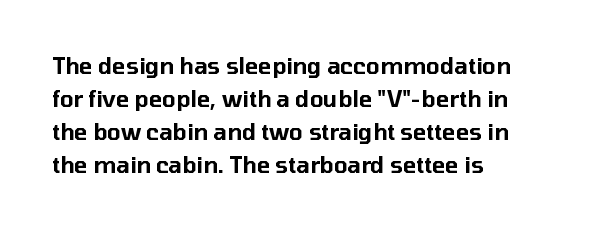
The image shows 22 px text type, upright; set left-aligned, normal line spacing (1.5x), normal letter spacing, not underlined.
